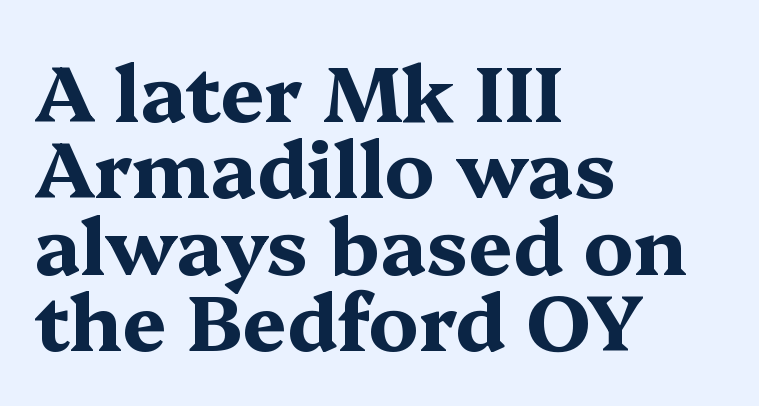
The image shows 78 px bold, wide serif type, upright; set left-aligned, tight line spacing (0.98x), normal letter spacing, not underlined; medium stroke contrast and a medium x-height.
